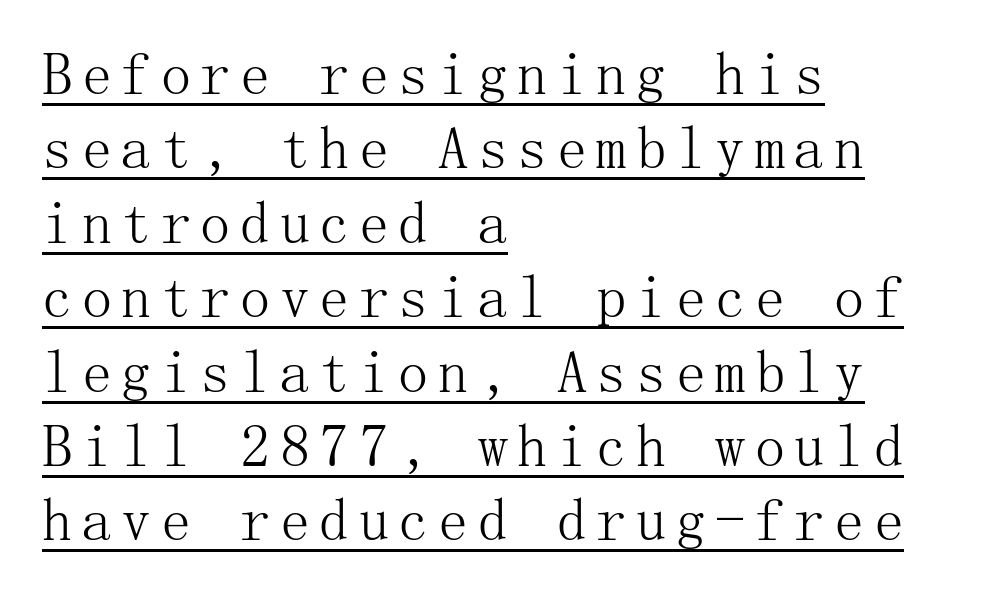
The image shows 60 px light serif type, upright; set left-aligned, line spacing 1.24x, underlined; medium stroke contrast and a medium x-height.
